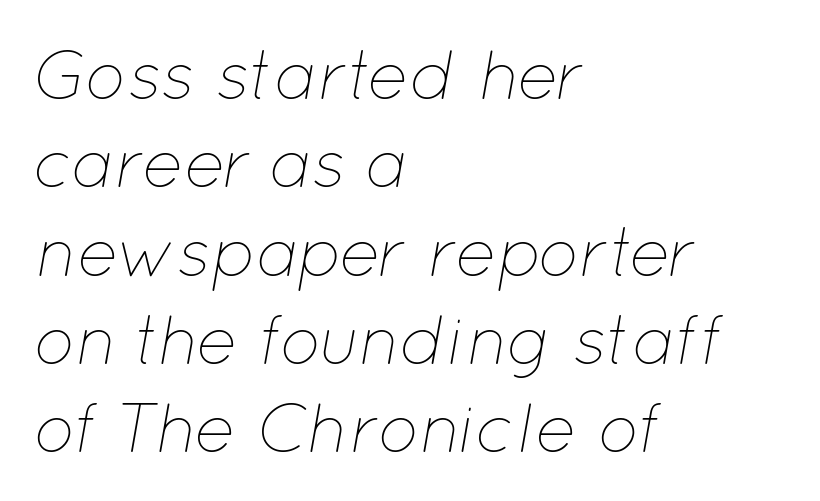
The image shows 69 px thin type, italic (leaning right); set left-aligned, normal line spacing (1.28x), normal letter spacing, not underlined; low stroke contrast and a medium x-height.
